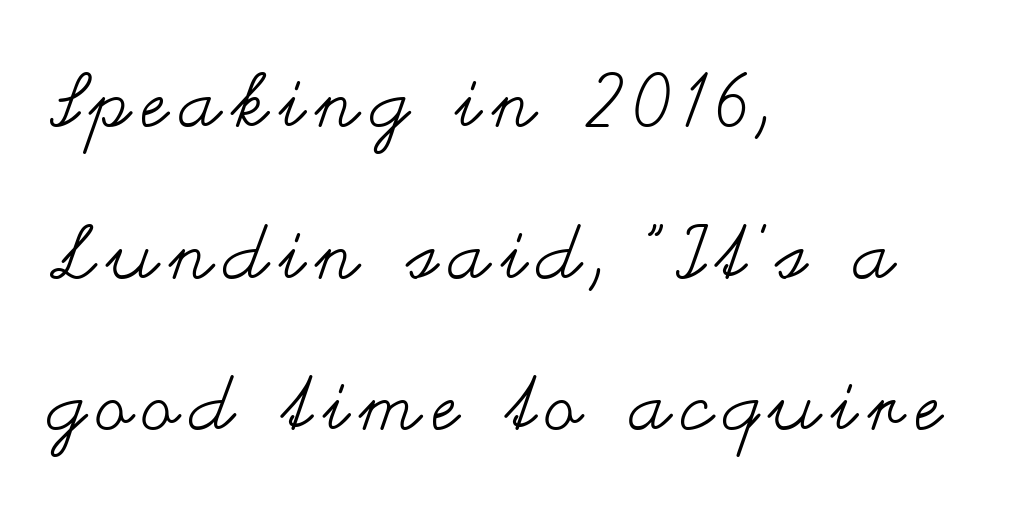
Q: Is the text bold? A: No.
Q: Is the text italic (slanted)? A: Yes.
Q: Is the text underlined? A: No.
Q: How is the paragraph aligned? A: Left-aligned.
Q: Is the spacing between lines tight, normal or loose? A: Loose.
Q: Width (condensed, normal, or wide)? A: Wide.
Q: Stroke contrast? A: Medium.
Q: x-height? A: Small.
Q: Monospaced? A: No.
